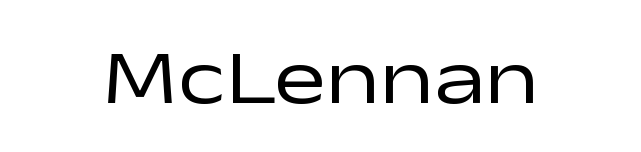
The image shows 77 px regular-weight, wide sans-serif type, upright; set normal letter spacing, not underlined; low stroke contrast and a medium x-height.
